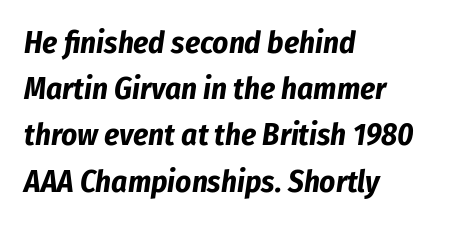
In terms of leading, this rendering sits right in the middle. The face used here has the dense, thick strokes of a bold. Just letters on the line, the space beneath them empty. Horizontal alignment here is leftward, the default for most running prose.
